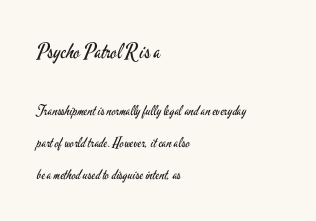
{"bold": "no", "underline": "no", "align": "left", "line_spacing": "loose", "line_spacing_ratio": 2.26, "letter_spacing": "normal", "letter_spacing_em": 0.0, "larger_block": "first", "size_ratio": 1.5, "glyph_px": 21}
